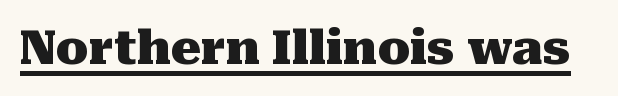
The image shows 47 px heavy serif type, upright; set normal letter spacing, underlined; medium stroke contrast and a medium x-height.
